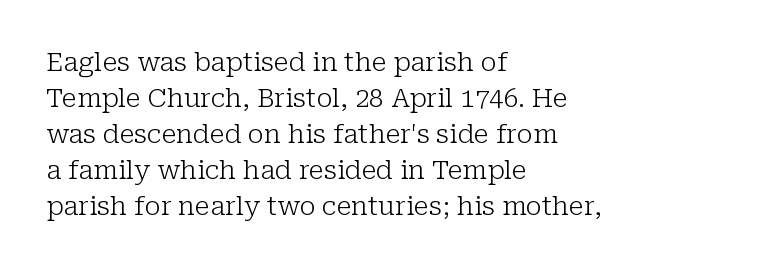
{"italic": "no", "bold": "no", "underline": "no", "align": "left", "line_spacing": "normal", "line_spacing_ratio": 1.38, "letter_spacing": "normal", "letter_spacing_em": 0.0, "glyph_px": 26}
